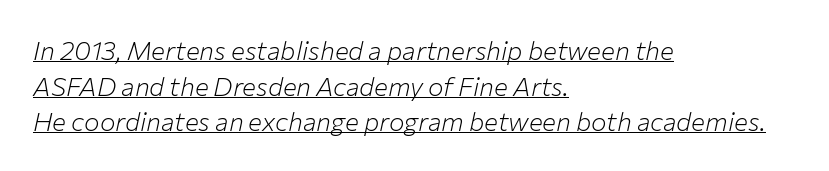
{"italic": "yes", "lean": "right", "slant_degrees": 12, "bold": "no", "underline": "yes", "align": "left", "line_spacing": "normal", "line_spacing_ratio": 1.37, "letter_spacing": "normal", "letter_spacing_em": 0.0, "glyph_px": 26}
